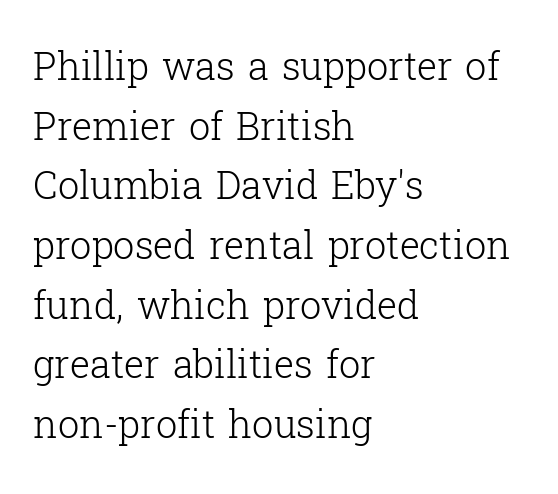
Proportional: the letters do not fall into vertical columns. The horizontal fit of the characters is conventional and even. Weight: in the light-to-regular range. Each row of text sits above clean, open space. Leading: standard.
